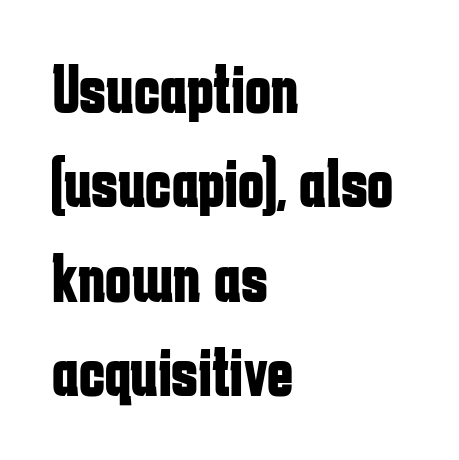
{"serif": "no", "italic": "no", "bold": "yes", "weight": "bold", "width": "condensed", "stroke_contrast": "low", "x_height": "medium", "monospaced": "no", "underline": "no", "align": "left", "line_spacing": "normal", "line_spacing_ratio": 1.35, "letter_spacing": "normal", "letter_spacing_em": 0.0, "glyph_px": 70}
